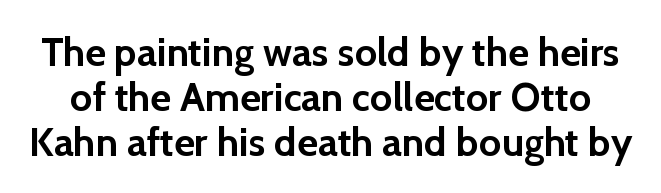
{"serif": "no", "italic": "no", "bold": "yes", "weight": "semibold", "width": "normal", "x_height": "medium", "monospaced": "no", "underline": "no", "line_spacing": "tight", "line_spacing_ratio": 1.12, "letter_spacing": "normal", "letter_spacing_em": 0.0, "glyph_px": 40}
